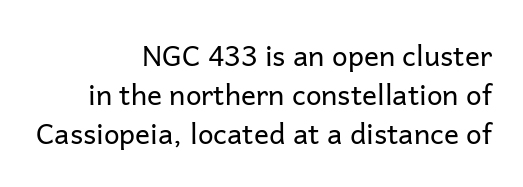
Q: Is the text bold? A: No.
Q: Is the text italic (slanted)? A: No, it is upright.
Q: Is the typeface a serif or a sans-serif typeface? A: Sans-serif.
Q: Is the text underlined? A: No.
Q: How is the paragraph aligned? A: Right-aligned.
Q: Is the spacing between letters normal or unusually wide? A: Normal.
Q: Is the spacing between lines tight, normal or loose? A: Normal.
Q: Width (condensed, normal, or wide)? A: Normal.
Q: Stroke contrast? A: Low.
Q: x-height? A: Medium.
Q: Monospaced? A: No.
